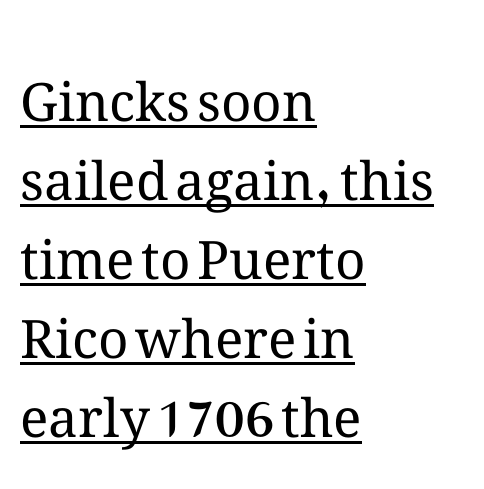
Q: Is the text bold? A: No.
Q: Is the text italic (slanted)? A: No, it is upright.
Q: Is the text underlined? A: Yes.
Q: How is the paragraph aligned? A: Left-aligned.
Q: Is the spacing between letters normal or unusually wide? A: Normal.
Q: Is the spacing between lines tight, normal or loose? A: Normal.
Q: Width (condensed, normal, or wide)? A: Normal.
Q: Stroke contrast? A: Medium.
Q: x-height? A: Medium.
Q: Monospaced? A: No.
